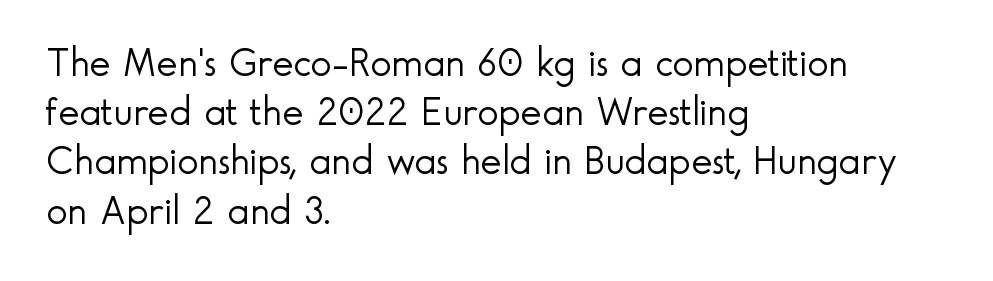
Q: Is the text bold? A: No.
Q: Is the text italic (slanted)? A: No, it is upright.
Q: Is the typeface a serif or a sans-serif typeface? A: Sans-serif.
Q: Is the text underlined? A: No.
Q: How is the paragraph aligned? A: Left-aligned.
Q: Is the spacing between letters normal or unusually wide? A: Normal.
Q: Width (condensed, normal, or wide)? A: Normal.
Q: x-height? A: Small.
Q: Monospaced? A: No.
